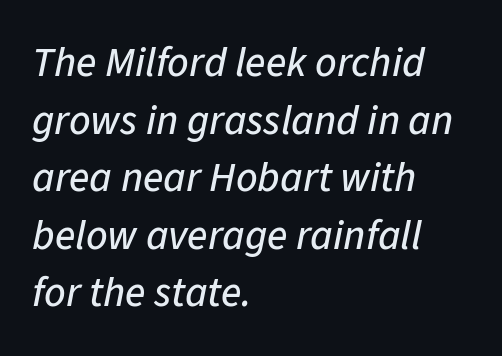
{"italic": "yes", "lean": "right", "slant_degrees": 11, "width": "normal", "stroke_contrast": "low", "x_height": "medium", "monospaced": "no", "underline": "no", "align": "left", "line_spacing": "normal", "line_spacing_ratio": 1.37, "letter_spacing": "normal", "letter_spacing_em": 0.0, "glyph_px": 42}
